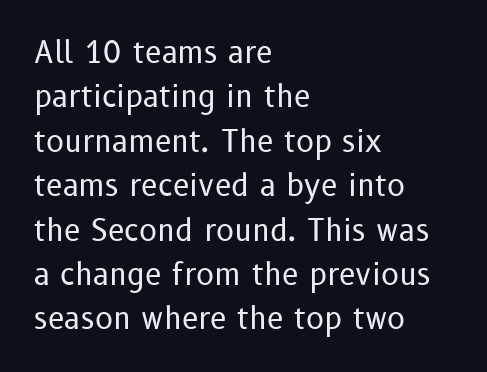
{"serif": "no", "italic": "no", "bold": "no", "weight": "regular", "width": "normal", "stroke_contrast": "low", "x_height": "medium", "monospaced": "no", "underline": "no", "align": "left", "line_spacing": "normal", "line_spacing_ratio": 1.48, "letter_spacing": "normal", "letter_spacing_em": 0.0, "glyph_px": 30}
